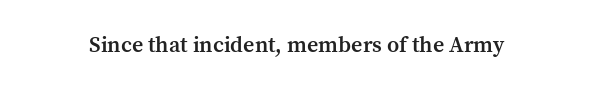
Q: Is the text bold? A: Semi-bold.
Q: Is the text italic (slanted)? A: No, it is upright.
Q: Is the text underlined? A: No.
Q: Is the spacing between letters normal or unusually wide? A: Normal.
